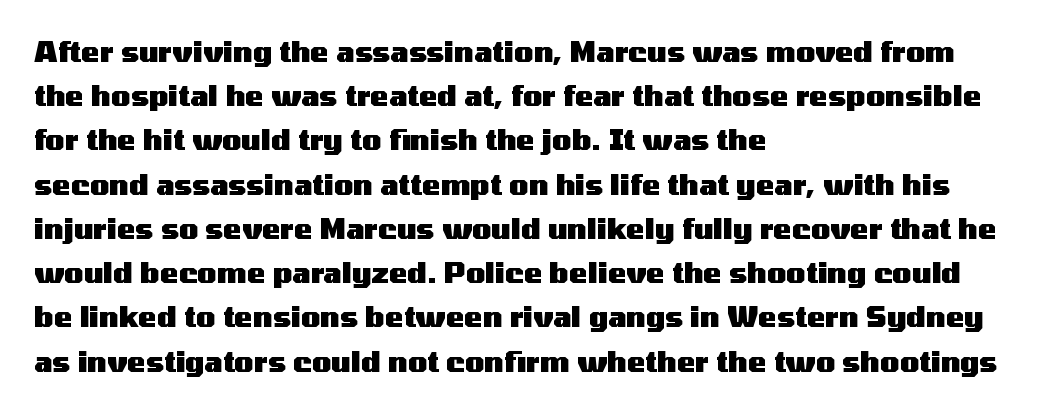
{"serif": "no", "italic": "no", "bold": "yes", "weight": "heavy", "width": "wide", "stroke_contrast": "medium", "x_height": "medium", "monospaced": "no", "underline": "no", "align": "left", "line_spacing": "normal", "line_spacing_ratio": 1.58, "letter_spacing": "normal", "letter_spacing_em": 0.0, "glyph_px": 28}
